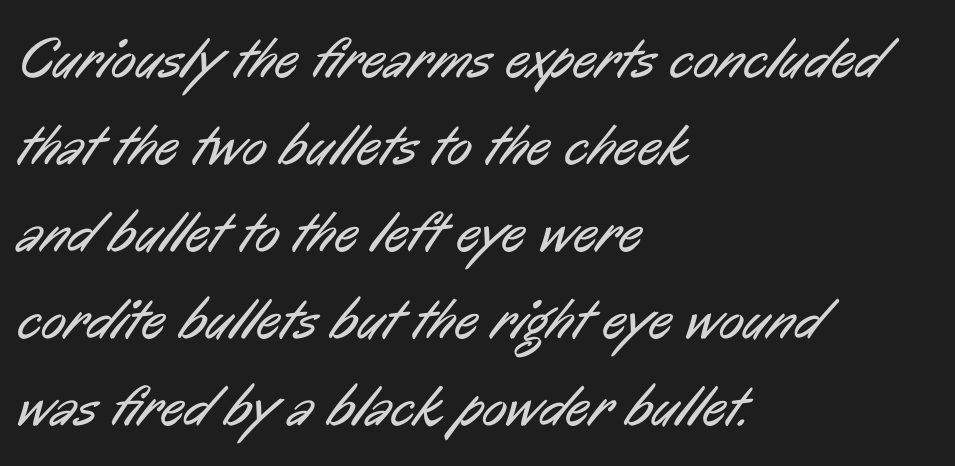
The image shows 58 px regular-weight, condensed sans-serif type; set left-aligned, normal line spacing (1.5x), normal letter spacing, not underlined; low stroke contrast and a medium x-height.
